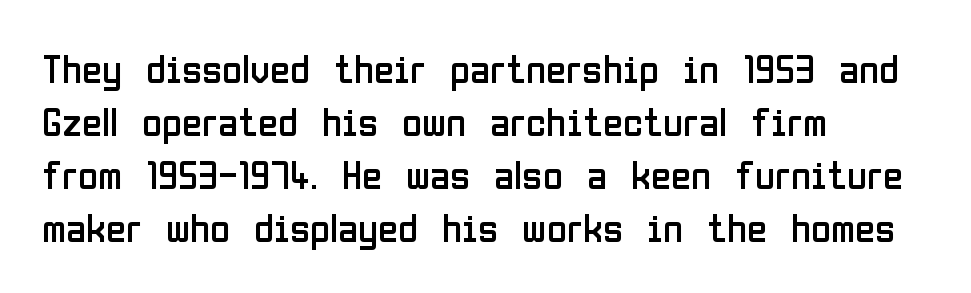
Q: Is the text bold? A: No.
Q: Is the text italic (slanted)? A: No, it is upright.
Q: Is the typeface a serif or a sans-serif typeface? A: Sans-serif.
Q: Is the text underlined? A: No.
Q: How is the paragraph aligned? A: Left-aligned.
Q: Is the spacing between letters normal or unusually wide? A: Normal.
Q: Is the spacing between lines tight, normal or loose? A: Normal.
Q: Width (condensed, normal, or wide)? A: Condensed.
Q: Stroke contrast? A: Low.
Q: x-height? A: Medium.
Q: Monospaced? A: No.
